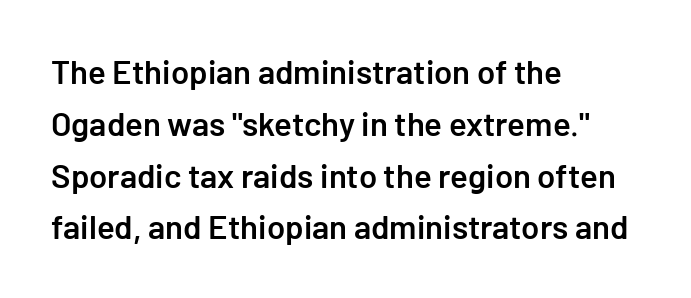
{"serif": "no", "italic": "no", "bold": "semi", "weight": "semibold", "width": "normal", "stroke_contrast": "low", "x_height": "medium", "underline": "no", "align": "left", "line_spacing": "normal", "line_spacing_ratio": 1.57, "letter_spacing": "normal", "letter_spacing_em": 0.0, "glyph_px": 33}
